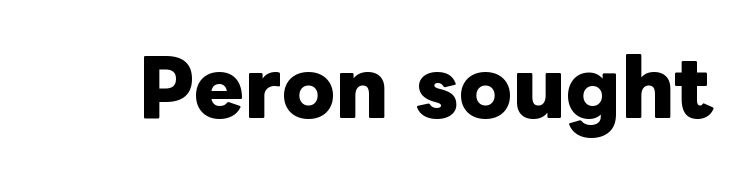
Posture: upright roman. Underline: absent. The strokes are fattened all the way to bold. Note the varied advance widths — an 'i' is clearly narrower than an 'm'. The letters sit at their default tracking, neither squeezed nor spread.
